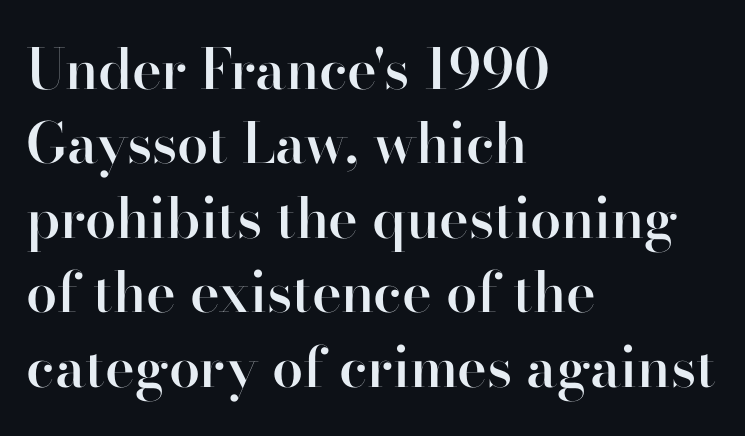
Letter spacing: default. The text block is weighted toward the left margin, trailing off unevenly rightward. It's the straight-up-and-down kind of type. Proportional: the letters do not fall into vertical columns. Each new line begins a customary step beneath the previous one. In terms of letterform style, serifs are clearly present.
